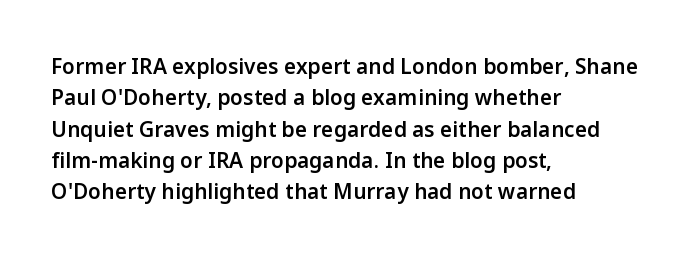
Q: Is the text bold? A: Semi-bold.
Q: Is the text italic (slanted)? A: No, it is upright.
Q: Is the text underlined? A: No.
Q: How is the paragraph aligned? A: Left-aligned.
Q: Is the spacing between letters normal or unusually wide? A: Normal.
Q: Is the spacing between lines tight, normal or loose? A: Normal.
